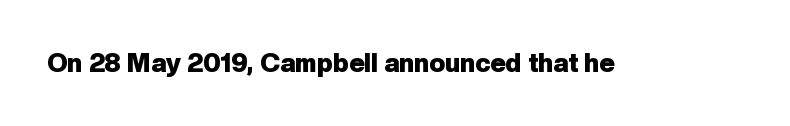
The image shows 26 px bold type, upright; set normal letter spacing, not underlined.
